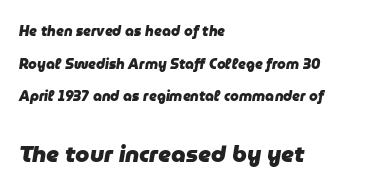
The image shows 23 px bold type, italic (leaning right); set left-aligned, loose line spacing (2.33x), normal letter spacing, not underlined; the second (bottom) block is 1.64x larger.
